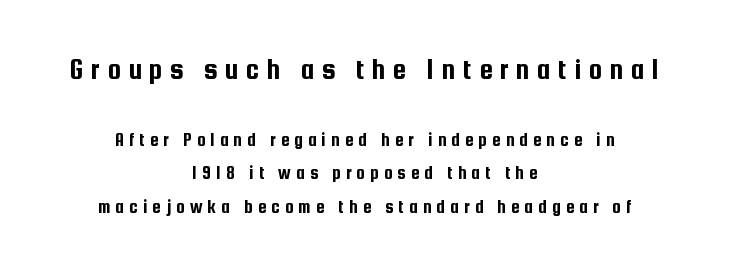
Between these two stacked blocks, the higher one wins on size. You could only call the tracking loose — the letters float apart. Check the space under the baseline: it is left empty. Visually the block forms a symmetrical silhouette, jagged on both flanks. A typesetter would call this proportional, since set widths differ per character. This sample uses a sans-serif face.
